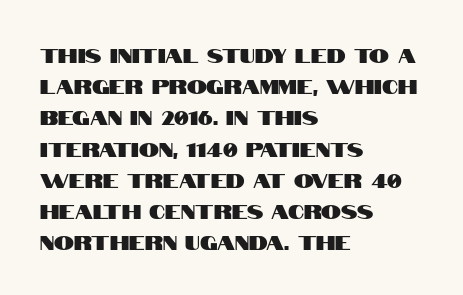
You could call the tracking neutral — neither tight nor loose. No italicization has been applied; the sample stays upright. Just letters on the line, the space beneath them empty. Compared with typical paragraphs, the rows here are spaced about the same.
